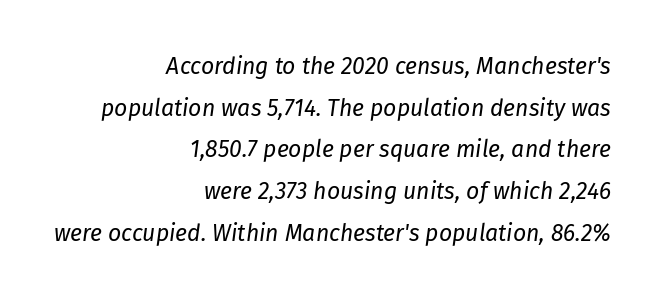
The passage shown is not underscored anywhere. These glyphs show unthickened strokes, regular width or finer. Look at the tracking — it's just the regular setting, nothing added. Notice how the stems are inclined rather than vertical — that's the hallmark of italics. Visually the block forms a straight wall on the right and a jagged coastline on the left.
